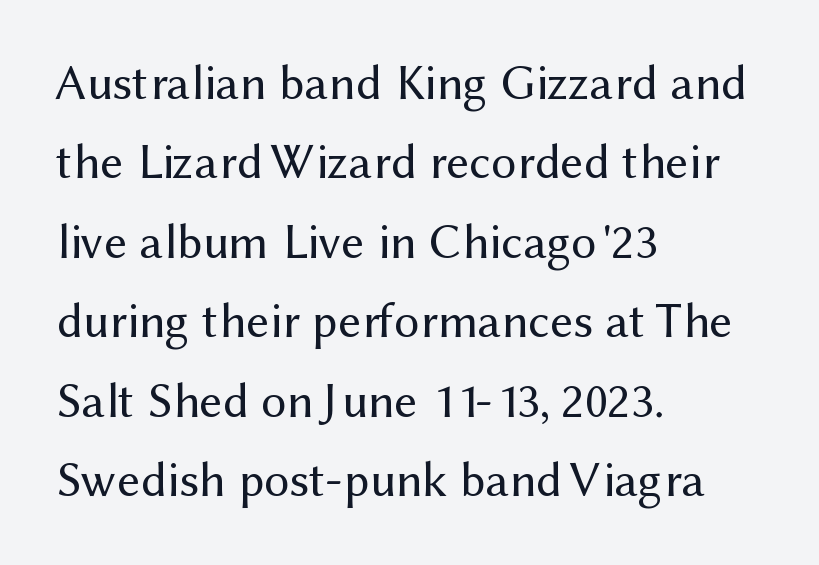
The image shows 50 px regular-weight sans-serif type, upright; set left-aligned, normal line spacing (1.59x), normal letter spacing, not underlined; medium stroke contrast and a medium x-height.
